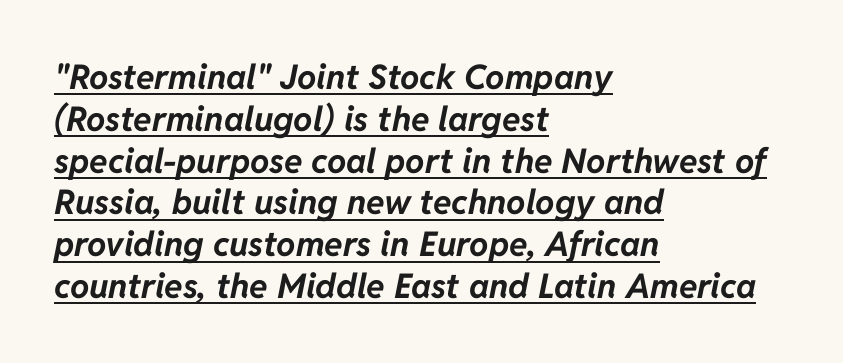
{"italic": "yes", "lean": "right", "slant_degrees": 11, "bold": "yes", "weight": "bold", "width": "normal", "stroke_contrast": "low", "x_height": "medium", "monospaced": "no", "underline": "yes", "align": "left", "line_spacing_ratio": 1.23, "letter_spacing": "normal", "letter_spacing_em": 0.0, "glyph_px": 34}
